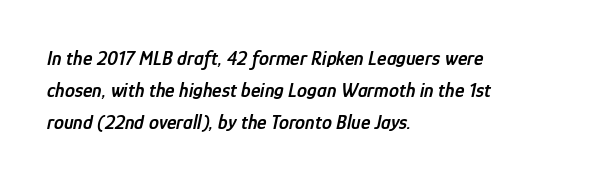
Q: Is the text bold? A: Semi-bold.
Q: Is the text italic (slanted)? A: Yes, it leans right by about 12 degrees.
Q: Is the text underlined? A: No.
Q: How is the paragraph aligned? A: Left-aligned.
Q: Is the spacing between letters normal or unusually wide? A: Normal.
Q: Is the spacing between lines tight, normal or loose? A: Normal.
